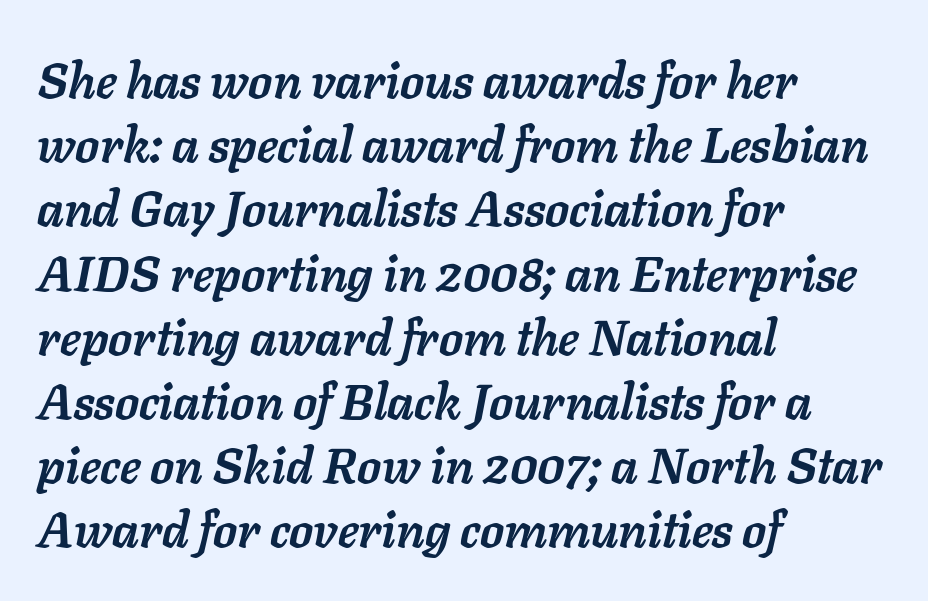
The image shows 49 px semibold type, italic (leaning right); set left-aligned, normal line spacing (1.31x), normal letter spacing, not underlined; low stroke contrast and a medium x-height.
